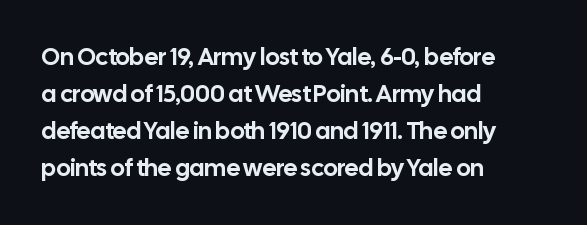
{"italic": "no", "underline": "no", "align": "left", "line_spacing": "normal", "line_spacing_ratio": 1.54, "letter_spacing": "normal", "letter_spacing_em": 0.0, "glyph_px": 24}
